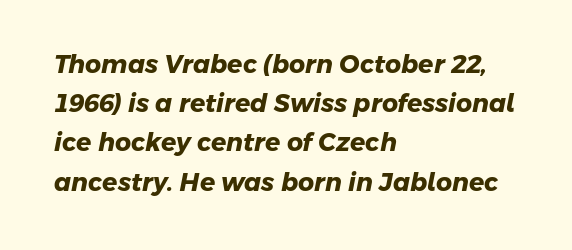
A dark, heavy texture on the line: the type is bold. There is no visible air inserted between adjacent glyphs. Glance below the letters and you will spot only blank space. Where is the straight margin? On the left. Baseline-to-baseline distance is the conventional proportion of letter height.
